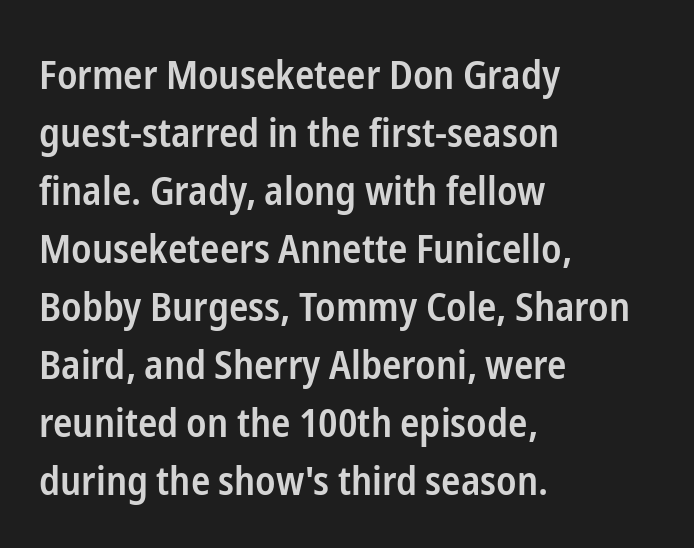
The image shows 40 px semibold, condensed sans-serif type, upright; set left-aligned, normal line spacing (1.45x), normal letter spacing, not underlined; low stroke contrast and a medium x-height.
